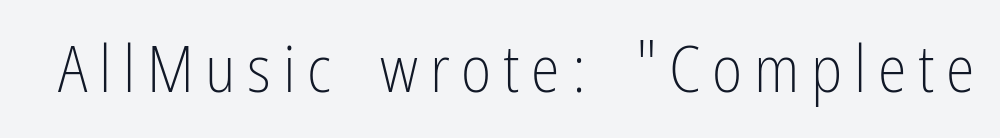
The image shows 65 px light, condensed sans-serif type, upright; set not underlined; low stroke contrast and a medium x-height.
